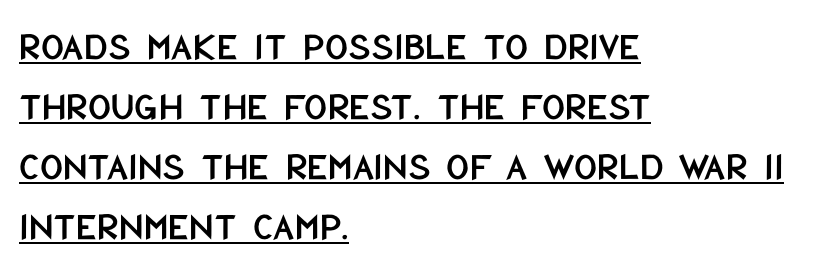
Q: Is the text italic (slanted)? A: No, it is upright.
Q: Is the typeface a serif or a sans-serif typeface? A: Sans-serif.
Q: Is the text underlined? A: Yes.
Q: How is the paragraph aligned? A: Left-aligned.
Q: Is the spacing between letters normal or unusually wide? A: Normal.
Q: Is the spacing between lines tight, normal or loose? A: Normal.
Q: Width (condensed, normal, or wide)? A: Condensed.
Q: Stroke contrast? A: Low.
Q: x-height? A: Large.
Q: Monospaced? A: No.
